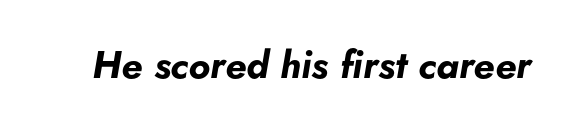
The image shows 38 px bold type, italic (leaning right); set normal letter spacing, not underlined; low stroke contrast and a small x-height.
